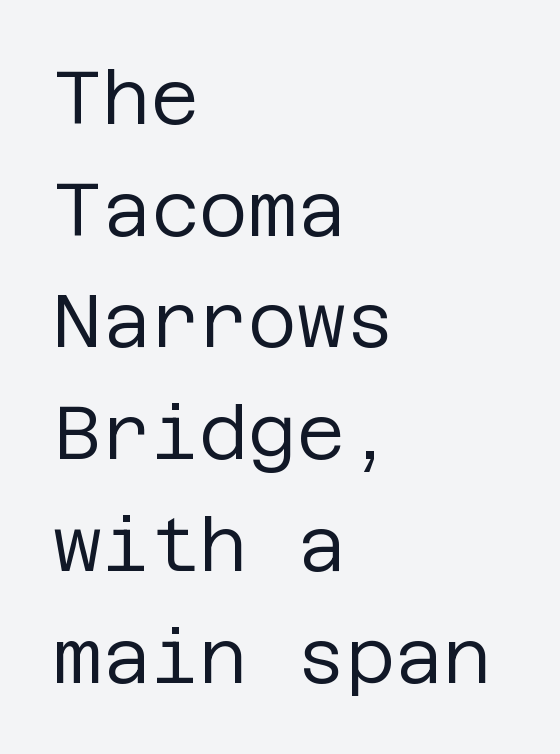
Q: Is the text bold? A: No.
Q: Is the text italic (slanted)? A: No, it is upright.
Q: Is the typeface a serif or a sans-serif typeface? A: Sans-serif.
Q: Is the text underlined? A: No.
Q: How is the paragraph aligned? A: Left-aligned.
Q: Is the spacing between letters normal or unusually wide? A: Normal.
Q: Is the spacing between lines tight, normal or loose? A: Normal.
Q: Width (condensed, normal, or wide)? A: Normal.
Q: Stroke contrast? A: Low.
Q: x-height? A: Large.
